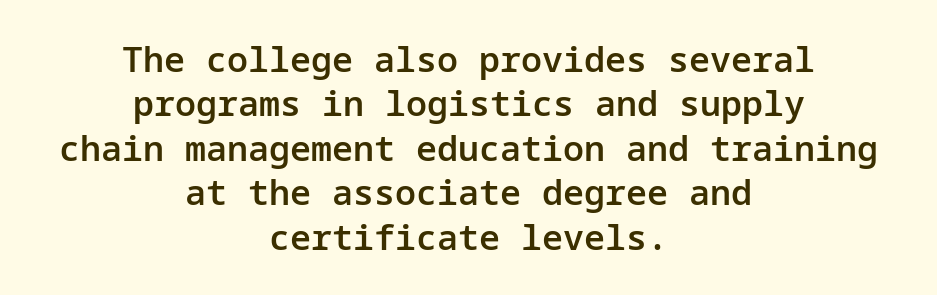
The image shows 35 px semibold sans-serif type, upright; set centered, normal line spacing (1.27x), normal letter spacing, not underlined; low stroke contrast and a medium x-height.
